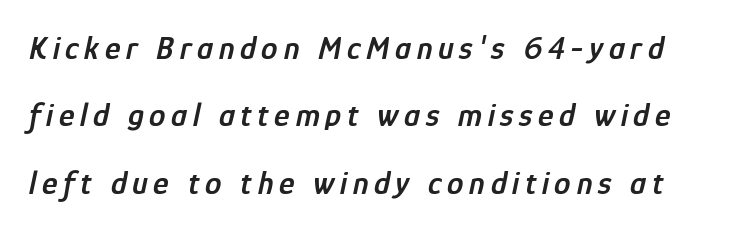
The image shows 33 px semibold, condensed type, italic (leaning right); set loose line spacing (2.04x), not underlined; low stroke contrast and a medium x-height.
